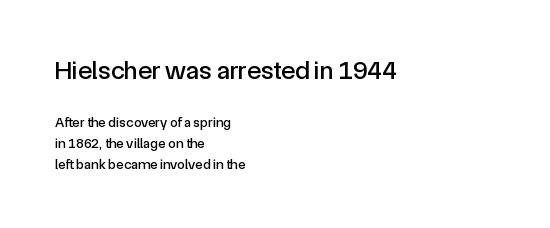
The image shows 26 px text type, upright; set left-aligned, normal line spacing (1.48x), normal letter spacing, not underlined; the first (top) block is 1.86x larger.
